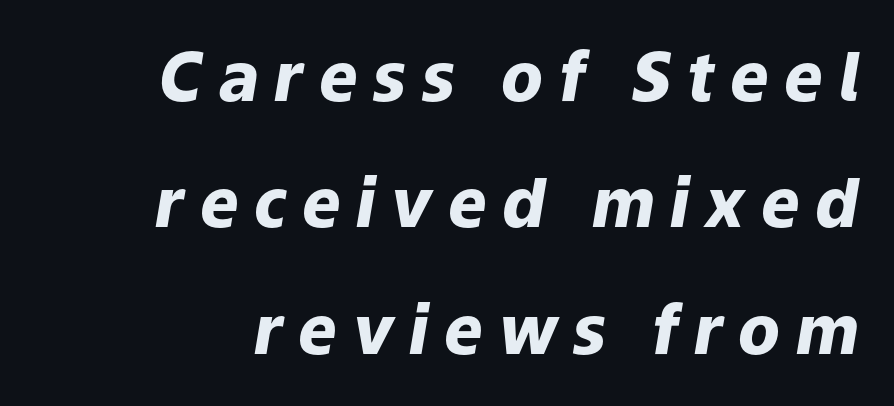
Check under the words: just untouched page. A typesetter would mark this as italic. Does the weight exceed regular? Yes, all the way to bold. The letters advance in unequal steps, a hallmark of proportional type.
